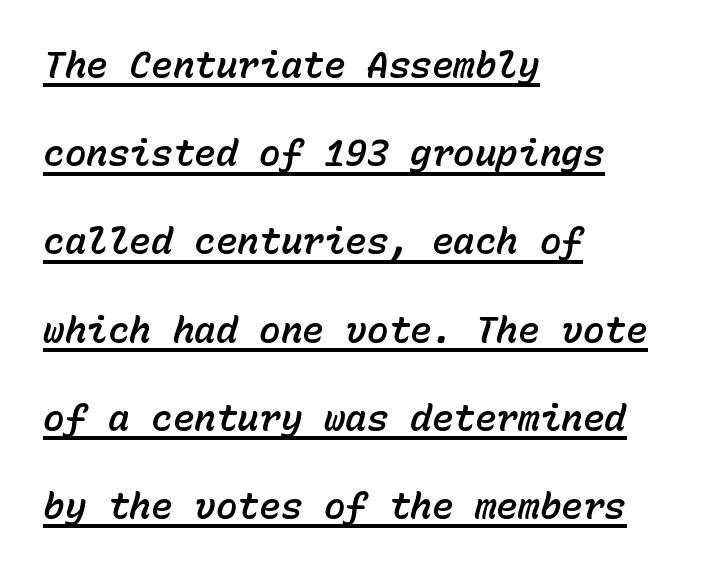
Notice the wide empty band between every row — that's loose leading. In terms of letterspacing, this is plain default setting. This sample carries an underscore along the baseline area. When letters slant like this, we call the style italic. If you drew a ruler down the left edge, every line would touch it. This sample has the even, mechanical cadence of fixed-width lettering.
